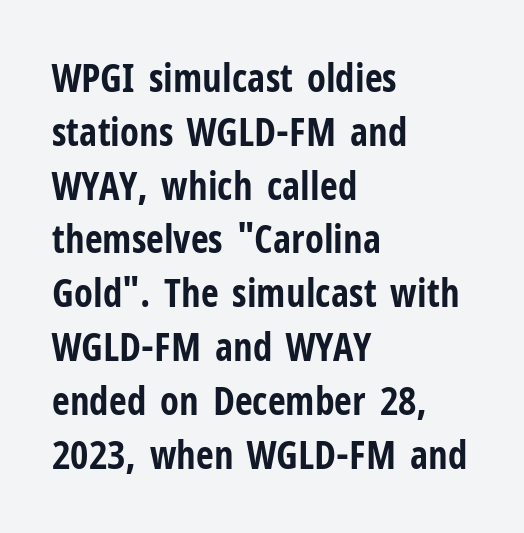
The image shows 39 px bold, condensed sans-serif type, upright; set left-aligned, normal line spacing (1.38x), normal letter spacing, not underlined; low stroke contrast and a medium x-height.
